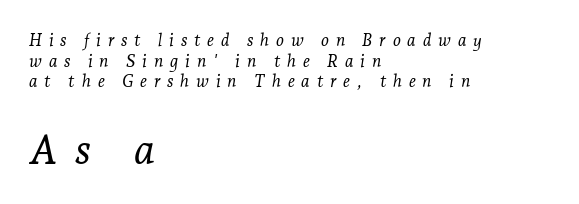
A student would notice the bottom passage is typeset larger than what precedes it. Inter-character spacing is expanded well beyond the font's built-in metrics. Stems here are at most as thick as an everyday book face. I'd call this a serif setting — the letters wear small feet. Is the type slanted? Yes — the strokes lean at a clear angle. These lines stack with their left ends in a neat column.
